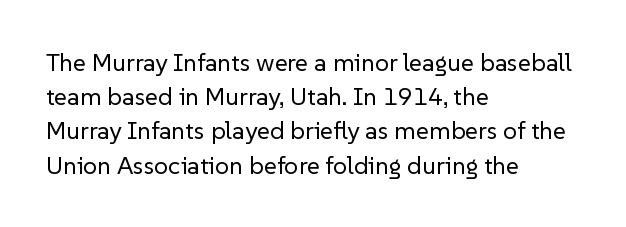
Q: Is the text bold? A: No.
Q: Is the text italic (slanted)? A: No, it is upright.
Q: Is the text underlined? A: No.
Q: How is the paragraph aligned? A: Left-aligned.
Q: Is the spacing between letters normal or unusually wide? A: Normal.
Q: Is the spacing between lines tight, normal or loose? A: Normal.
